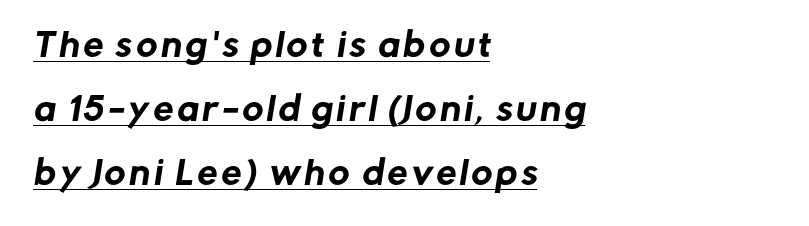
Q: Is the typeface a serif or a sans-serif typeface? A: Sans-serif.
Q: Is the text underlined? A: Yes.
Q: How is the paragraph aligned? A: Left-aligned.
Q: Is the spacing between lines tight, normal or loose? A: Loose.
Q: Width (condensed, normal, or wide)? A: Normal.
Q: Stroke contrast? A: Low.
Q: x-height? A: Medium.
Q: Monospaced? A: No.
